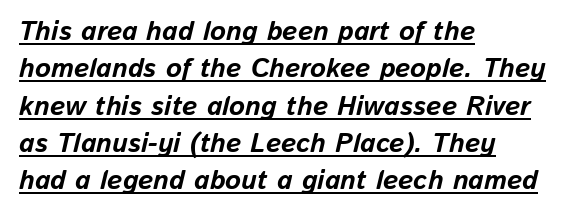
{"italic": "yes", "lean": "right", "slant_degrees": 13, "bold": "yes", "underline": "yes", "align": "left", "line_spacing": "normal", "line_spacing_ratio": 1.38, "letter_spacing": "normal", "letter_spacing_em": 0.0, "glyph_px": 27}
